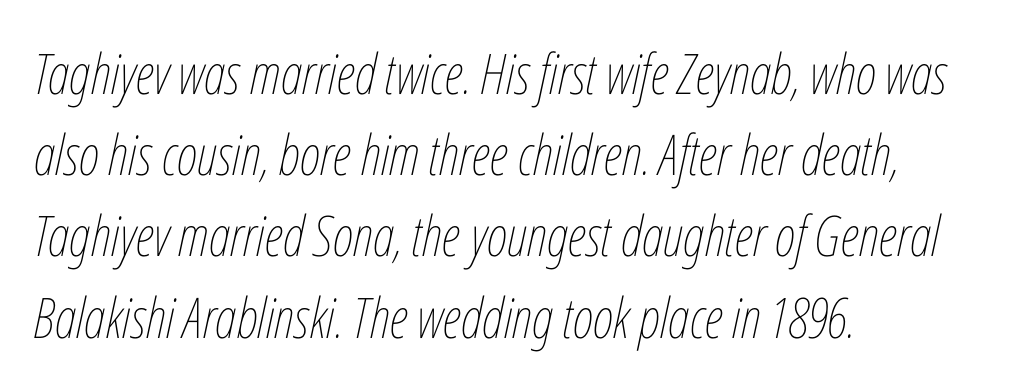
Each stroke keeps to a modest, everyday thickness or less. Inter-character spacing is left at the font's built-in metrics. Regular leading. The specimen omits any rule beneath the text block's lines.
